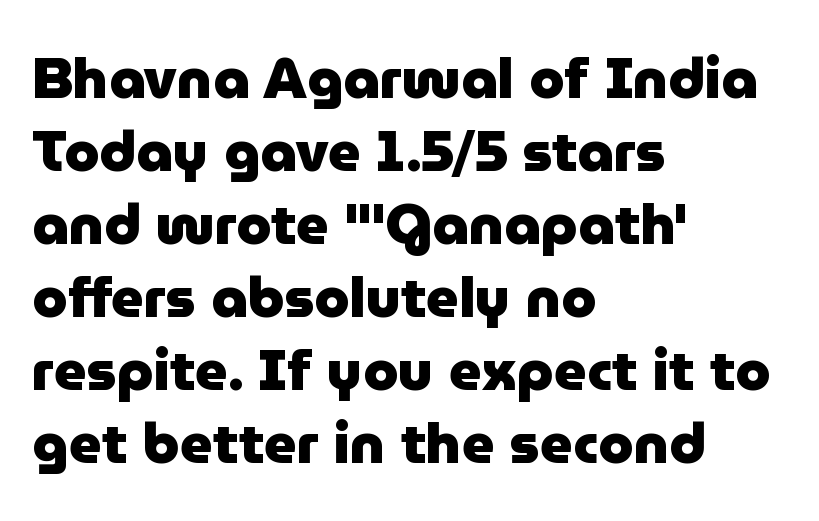
{"serif": "no", "italic": "no", "bold": "yes", "weight": "heavy", "width": "normal", "stroke_contrast": "low", "x_height": "medium", "monospaced": "no", "underline": "no", "align": "left", "line_spacing": "normal", "line_spacing_ratio": 1.28, "letter_spacing": "normal", "letter_spacing_em": 0.0, "glyph_px": 57}
